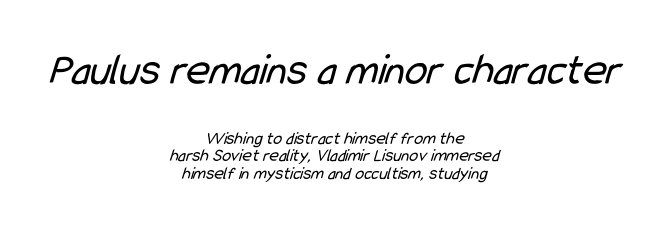
The image shows 45 px regular-weight, condensed sans-serif type; set centered, tight line spacing (0.99x), normal letter spacing, not underlined; the first (top) block is 2.5x larger; low stroke contrast and a medium x-height.
